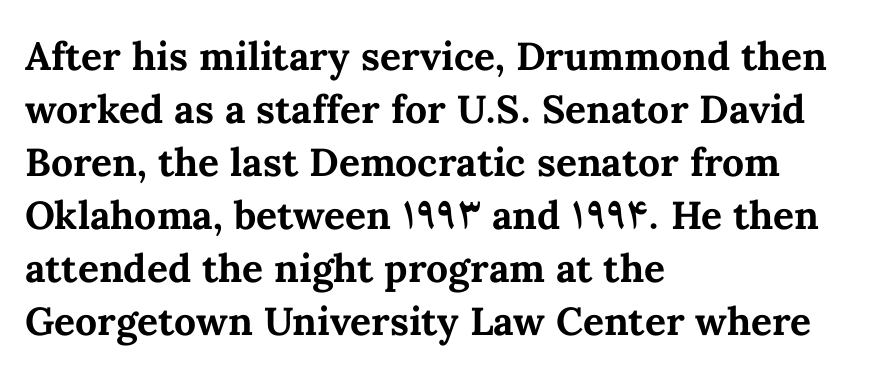
{"italic": "no", "bold": "yes", "weight": "bold", "width": "normal", "stroke_contrast": "medium", "x_height": "medium", "monospaced": "no", "underline": "no", "align": "left", "line_spacing": "normal", "line_spacing_ratio": 1.36, "letter_spacing": "normal", "letter_spacing_em": 0.0, "glyph_px": 39}
